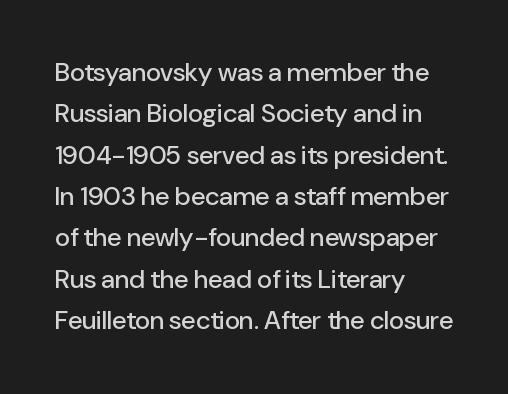
Q: Is the text italic (slanted)? A: No, it is upright.
Q: Is the text underlined? A: No.
Q: How is the paragraph aligned? A: Left-aligned.
Q: Is the spacing between letters normal or unusually wide? A: Normal.
Q: Is the spacing between lines tight, normal or loose? A: Normal.
